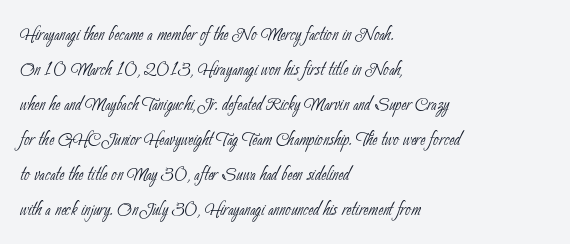
{"bold": "no", "underline": "no", "align": "left", "line_spacing": "normal", "line_spacing_ratio": 1.46, "letter_spacing": "normal", "letter_spacing_em": 0.0, "glyph_px": 24}
